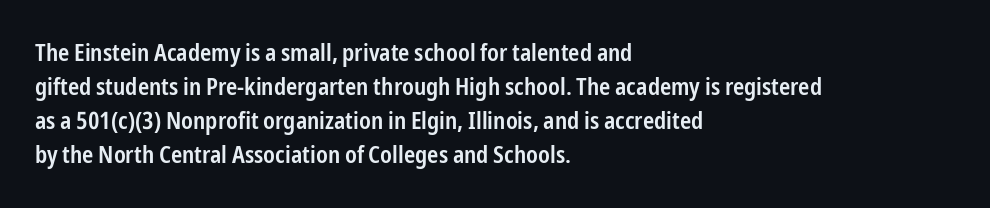
Q: Is the text bold? A: Semi-bold.
Q: Is the text italic (slanted)? A: No, it is upright.
Q: Is the text underlined? A: No.
Q: How is the paragraph aligned? A: Left-aligned.
Q: Is the spacing between letters normal or unusually wide? A: Normal.
Q: Is the spacing between lines tight, normal or loose? A: Normal.
